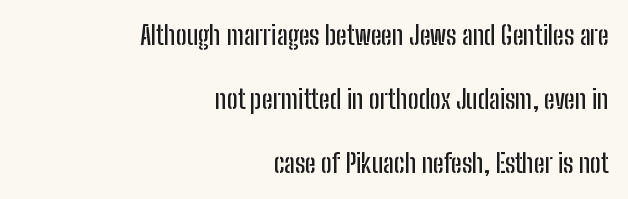
Q: Is the text italic (slanted)? A: No, it is upright.
Q: Is the text underlined? A: No.
Q: How is the paragraph aligned? A: Right-aligned.
Q: Is the spacing between letters normal or unusually wide? A: Normal.
Q: Is the spacing between lines tight, normal or loose? A: Loose.
